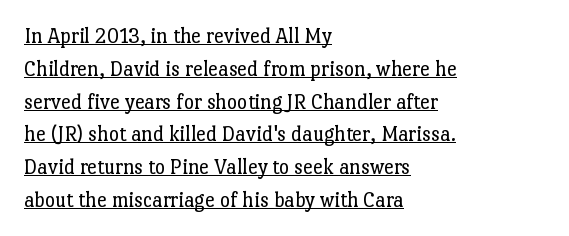
{"italic": "no", "bold": "no", "underline": "yes", "align": "left", "line_spacing": "normal", "line_spacing_ratio": 1.49, "letter_spacing": "normal", "letter_spacing_em": 0.0, "glyph_px": 22}
